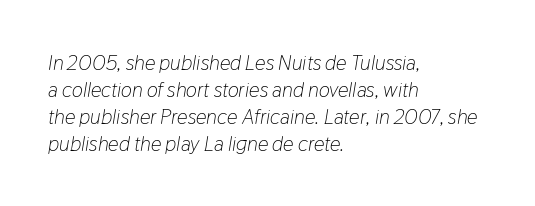
Q: Is the text bold? A: No.
Q: Is the text italic (slanted)? A: Yes, it leans right by about 9 degrees.
Q: Is the text underlined? A: No.
Q: How is the paragraph aligned? A: Left-aligned.
Q: Is the spacing between letters normal or unusually wide? A: Normal.
Q: Is the spacing between lines tight, normal or loose? A: Normal.
